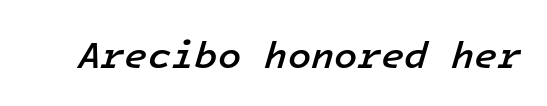
Q: Is the text bold? A: Semi-bold.
Q: Is the text italic (slanted)? A: Yes, it leans right by about 16 degrees.
Q: Is the text underlined? A: No.
Q: Is the spacing between letters normal or unusually wide? A: Normal.
Q: Width (condensed, normal, or wide)? A: Normal.
Q: Stroke contrast? A: Low.
Q: x-height? A: Medium.
Q: Monospaced? A: Yes.
